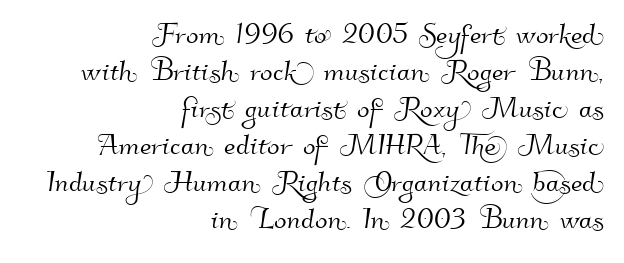
The image shows 37 px sans-serif type; set right-aligned, tight line spacing (1.0x), normal letter spacing, not underlined; high stroke contrast and a small x-height.
